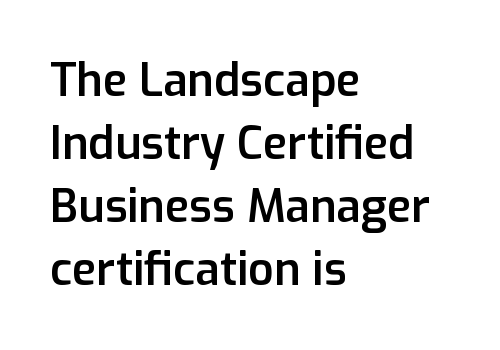
The rendering anchors every line to the left-hand side. Strokes here are thickened, but only to semibold level. Letterform terminals end flat and unadorned throughout the passage. Line spacing here is normal. Honestly, there is no underline to notice here at all.
